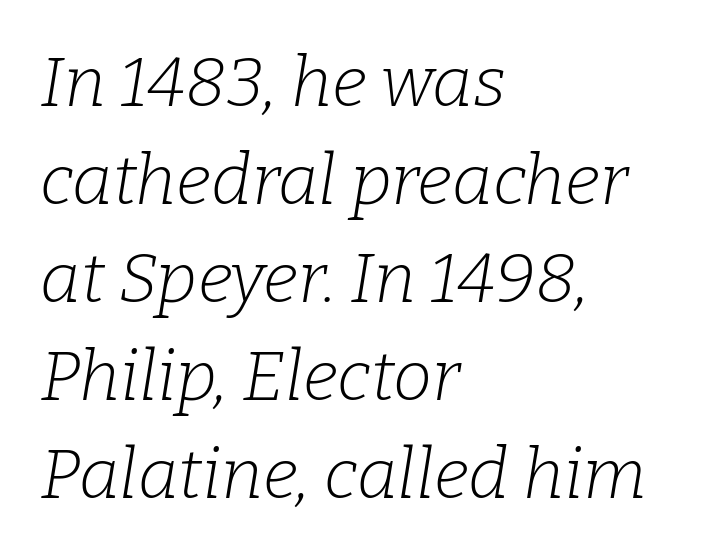
{"serif": "yes", "italic": "yes", "lean": "right", "slant_degrees": 9, "bold": "no", "weight": "light", "width": "normal", "stroke_contrast": "low", "x_height": "medium", "monospaced": "no", "underline": "no", "align": "left", "line_spacing": "normal", "line_spacing_ratio": 1.4, "letter_spacing": "normal", "letter_spacing_em": 0.0, "glyph_px": 70}
